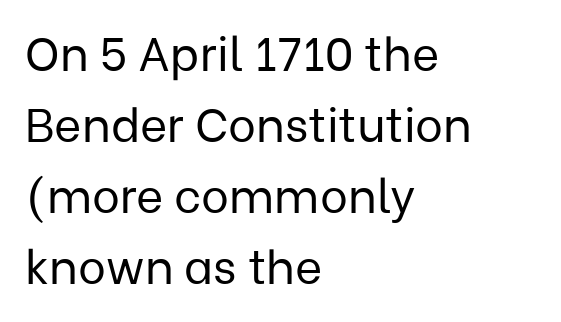
Words appear dense and cohesive because spacing is normal. Does the copy run flush right? No — it runs flush left. You can tell it's not italic because the verticals are truly vertical. These lines are rendered in a variable-pitch font. Observe the absence of serifs on each vertical stroke in this sample.
